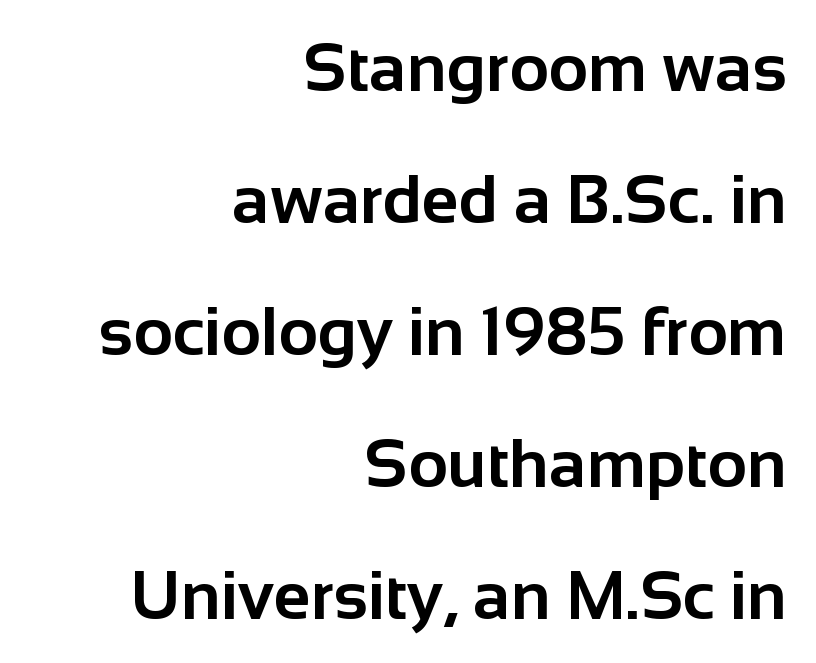
{"serif": "no", "italic": "no", "bold": "yes", "weight": "bold", "width": "normal", "stroke_contrast": "low", "x_height": "medium", "monospaced": "no", "underline": "no", "align": "right", "line_spacing": "loose", "line_spacing_ratio": 1.94, "letter_spacing": "normal", "letter_spacing_em": 0.0, "glyph_px": 68}
